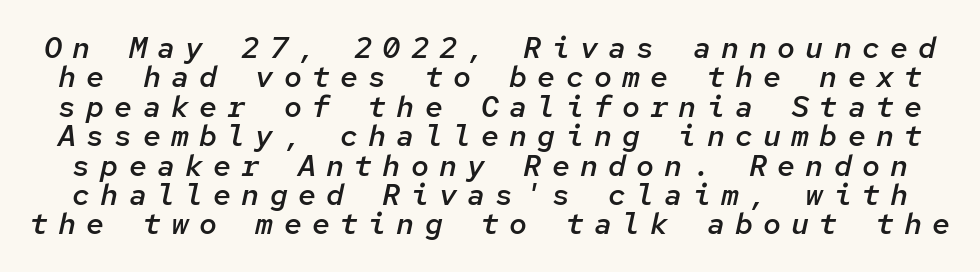
This sample has the even, mechanical cadence of fixed-width lettering. Heft: intermediate — a semibold. Slant detected: the letters are inclined. Only glyphs here, with clear space below each row.
